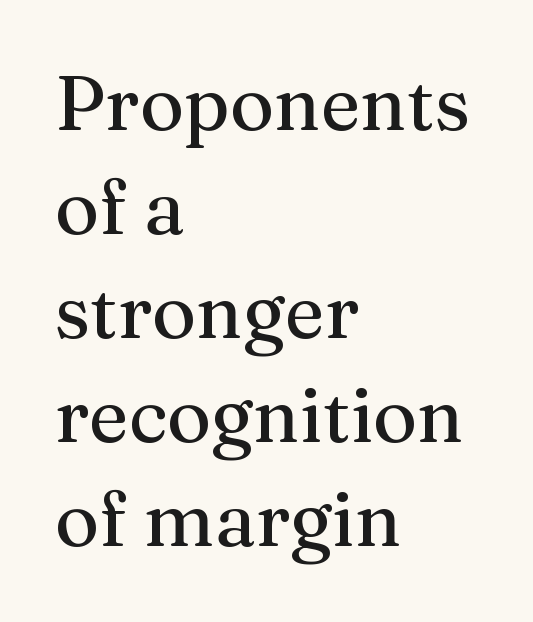
Q: Is the text italic (slanted)? A: No, it is upright.
Q: Is the typeface a serif or a sans-serif typeface? A: Serif.
Q: Is the text underlined? A: No.
Q: How is the paragraph aligned? A: Left-aligned.
Q: Is the spacing between letters normal or unusually wide? A: Normal.
Q: Is the spacing between lines tight, normal or loose? A: Normal.
Q: Width (condensed, normal, or wide)? A: Normal.
Q: Stroke contrast? A: Medium.
Q: x-height? A: Medium.
Q: Monospaced? A: No.
